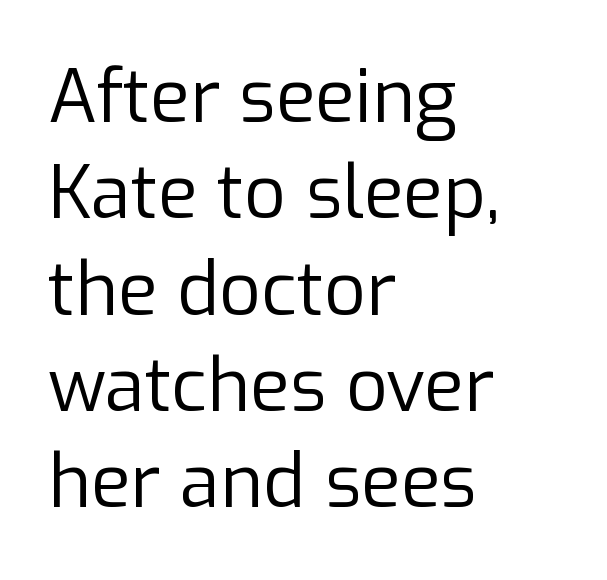
{"serif": "no", "italic": "no", "bold": "no", "weight": "regular", "width": "normal", "stroke_contrast": "low", "x_height": "medium", "monospaced": "no", "underline": "no", "align": "left", "line_spacing": "normal", "line_spacing_ratio": 1.32, "letter_spacing": "normal", "letter_spacing_em": 0.0, "glyph_px": 73}
